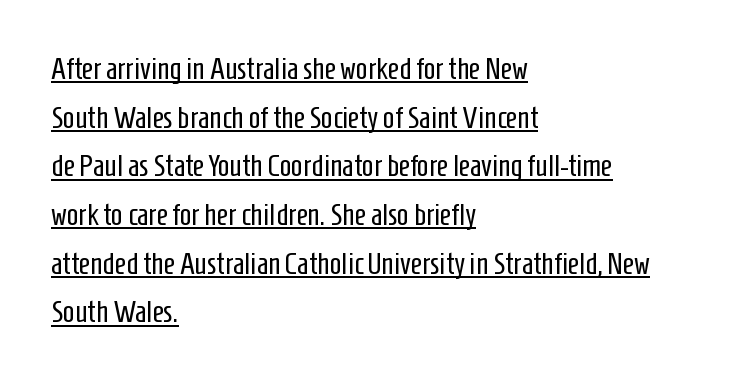
{"serif": "no", "italic": "no", "bold": "no", "weight": "regular", "width": "condensed", "stroke_contrast": "low", "x_height": "medium", "monospaced": "no", "underline": "yes", "align": "left", "line_spacing": "normal", "line_spacing_ratio": 1.57, "letter_spacing": "normal", "letter_spacing_em": 0.0, "glyph_px": 31}
